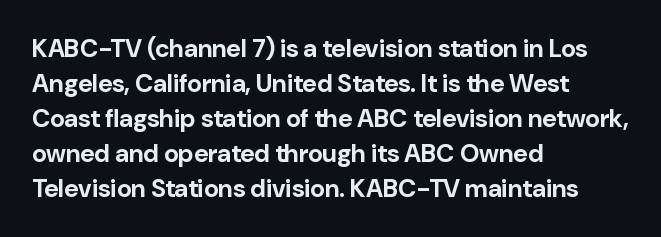
The image shows 25 px bold type, upright; set left-aligned, normal line spacing (1.4x), normal letter spacing, not underlined.
